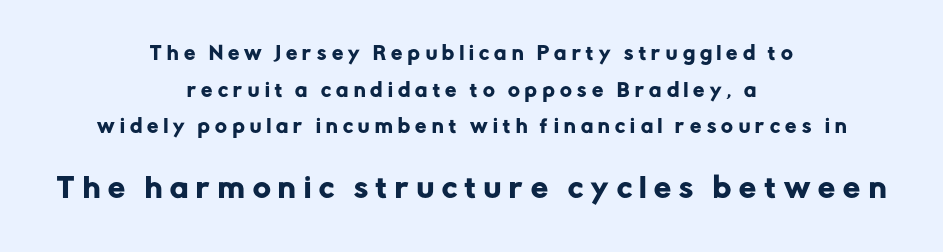
Q: Is the text italic (slanted)? A: No, it is upright.
Q: Is the text underlined? A: No.
Q: How is the paragraph aligned? A: Centered.
Q: Is the spacing between letters normal or unusually wide? A: Unusually wide.
Q: Is the spacing between lines tight, normal or loose? A: Loose.
Q: Which block of text is set in a larger size, the first (top) or the second (bottom)? A: The second (bottom) one.
